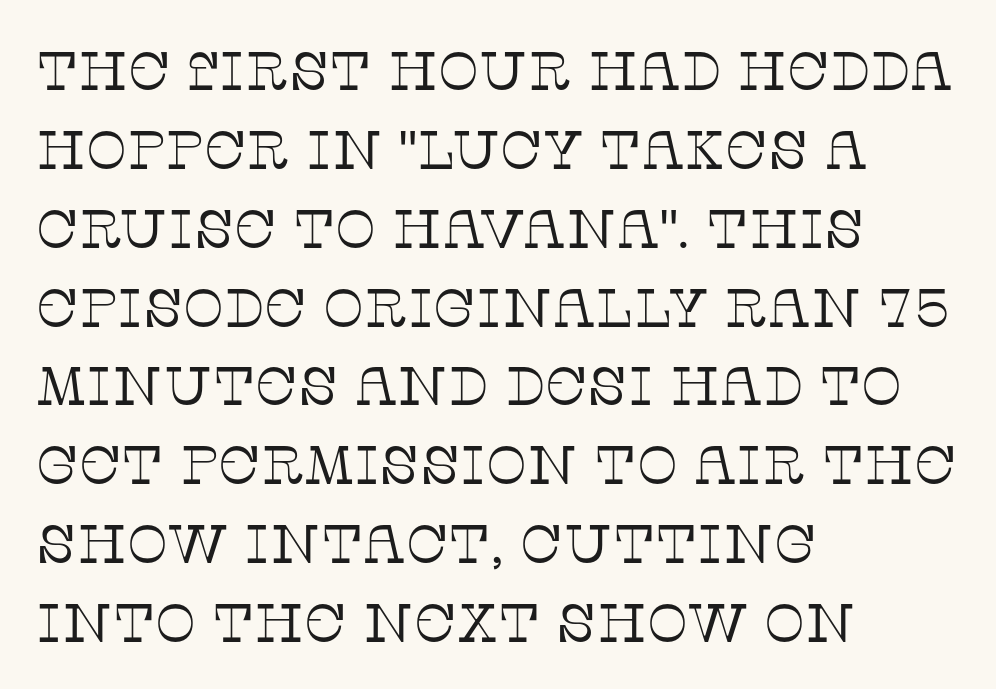
Q: Is the text bold? A: No.
Q: Is the text italic (slanted)? A: No, it is upright.
Q: Is the typeface a serif or a sans-serif typeface? A: Serif.
Q: Is the text underlined? A: No.
Q: How is the paragraph aligned? A: Left-aligned.
Q: Is the spacing between letters normal or unusually wide? A: Normal.
Q: Is the spacing between lines tight, normal or loose? A: Normal.
Q: Width (condensed, normal, or wide)? A: Normal.
Q: Stroke contrast? A: Low.
Q: x-height? A: Large.
Q: Monospaced? A: No.
